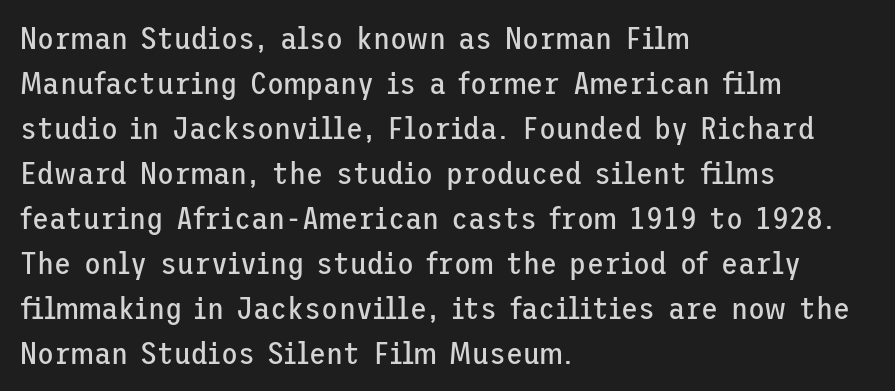
Q: Is the text bold? A: No.
Q: Is the text italic (slanted)? A: No, it is upright.
Q: Is the typeface a serif or a sans-serif typeface? A: Sans-serif.
Q: Is the text underlined? A: No.
Q: How is the paragraph aligned? A: Left-aligned.
Q: Is the spacing between letters normal or unusually wide? A: Normal.
Q: Is the spacing between lines tight, normal or loose? A: Normal.
Q: Width (condensed, normal, or wide)? A: Normal.
Q: Stroke contrast? A: Low.
Q: x-height? A: Medium.
